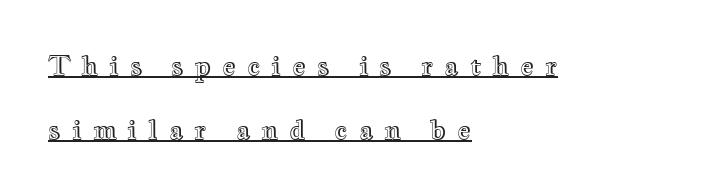
{"italic": "no", "underline": "yes", "align": "left", "line_spacing": "loose", "line_spacing_ratio": 2.46, "letter_spacing": "wide", "letter_spacing_em": 0.42, "glyph_px": 26}
